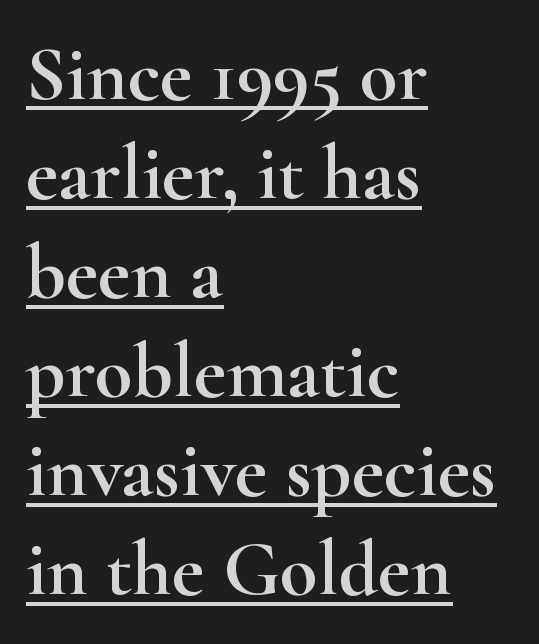
{"serif": "yes", "italic": "no", "width": "wide", "stroke_contrast": "high", "x_height": "small", "monospaced": "no", "underline": "yes", "align": "left", "line_spacing": "normal", "line_spacing_ratio": 1.27, "letter_spacing": "normal", "letter_spacing_em": 0.0, "glyph_px": 78}
